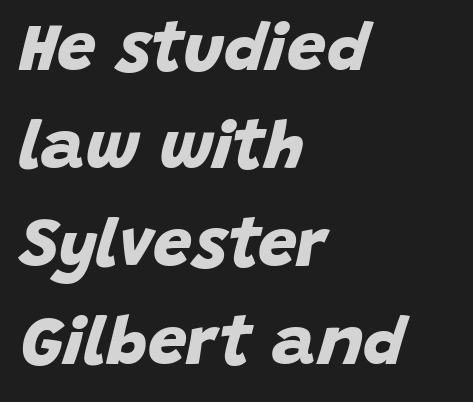
Spacing between characters is what you'd get straight out of the box. Spacing verdict: proportional, widths tailored to each character. I'd describe the lettering as bold — thick and assertive. The glyphs are unaccompanied by any horizontal stroke below them. Leftover space on each line is placed entirely after the last word. The leading is moderate, giving the passage an even texture.
